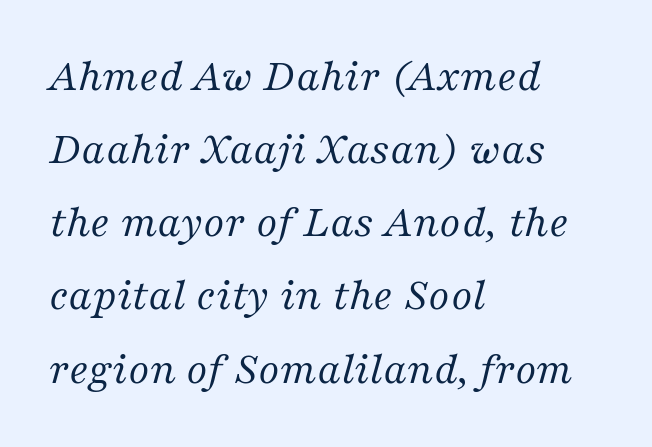
The image shows 46 px regular-weight serif type, italic (leaning right); set left-aligned, normal line spacing (1.59x), normal letter spacing, not underlined; medium stroke contrast and a medium x-height.
